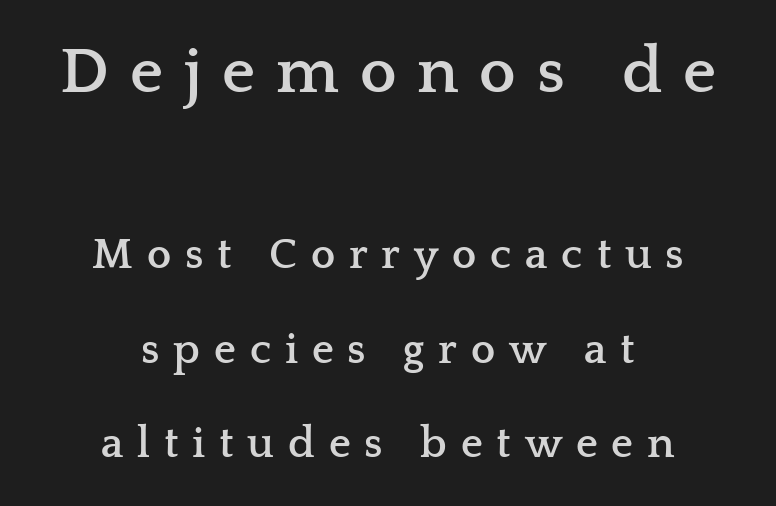
{"serif": "yes", "italic": "no", "bold": "yes", "weight": "semibold", "width": "wide", "stroke_contrast": "low", "x_height": "medium", "monospaced": "no", "underline": "no", "align": "center", "line_spacing": "loose", "line_spacing_ratio": 2.2, "letter_spacing": "wide", "letter_spacing_em": 0.32, "larger_block": "first", "size_ratio": 1.51, "glyph_px": 65}
